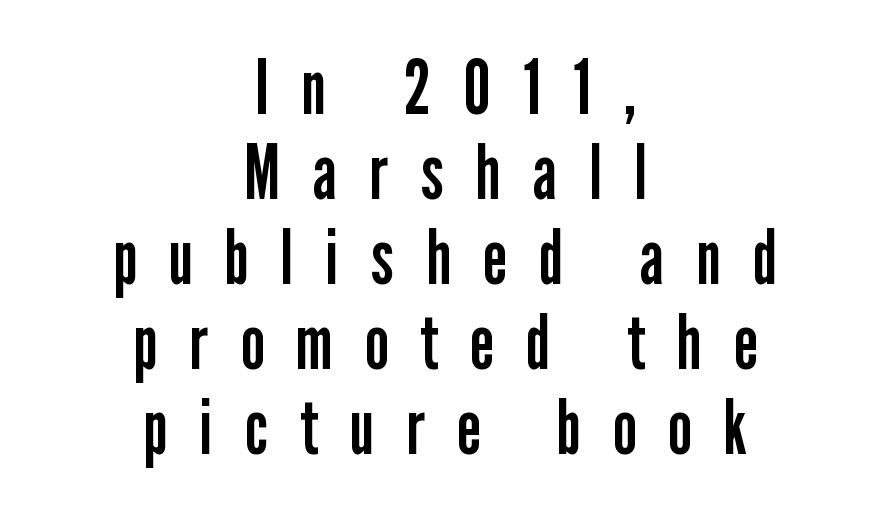
The image shows 76 px regular-weight, condensed sans-serif type, upright; set centered, tight line spacing (1.12x), unusually wide letter spacing (+0.43 em), not underlined; low stroke contrast and a medium x-height.
